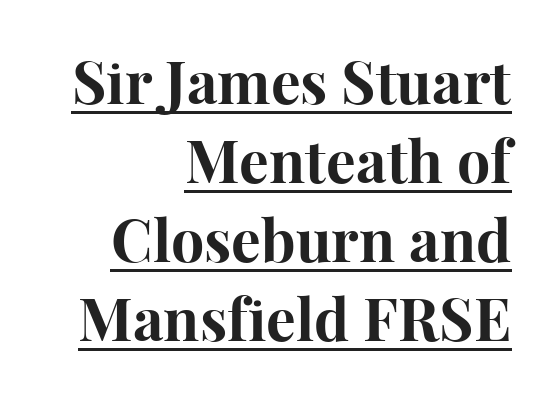
{"serif": "yes", "italic": "no", "bold": "yes", "weight": "bold", "width": "normal", "stroke_contrast": "high", "x_height": "medium", "monospaced": "no", "underline": "yes", "align": "right", "line_spacing": "normal", "line_spacing_ratio": 1.34, "letter_spacing": "normal", "letter_spacing_em": 0.0, "glyph_px": 59}
